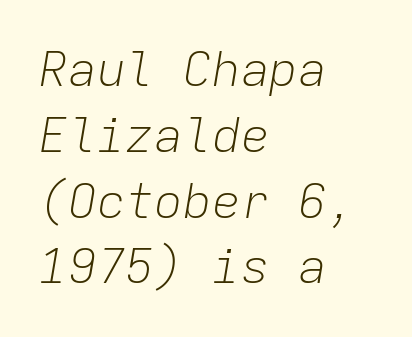
{"italic": "yes", "lean": "right", "slant_degrees": 9, "bold": "no", "weight": "light", "width": "normal", "stroke_contrast": "low", "x_height": "medium", "monospaced": "yes", "underline": "no", "align": "left", "line_spacing": "normal", "line_spacing_ratio": 1.37, "letter_spacing": "normal", "letter_spacing_em": 0.0, "glyph_px": 48}
